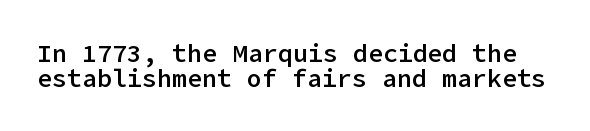
Q: Is the text bold? A: Semi-bold.
Q: Is the text italic (slanted)? A: No, it is upright.
Q: Is the text underlined? A: No.
Q: Is the spacing between letters normal or unusually wide? A: Normal.
Q: Is the spacing between lines tight, normal or loose? A: Tight.
